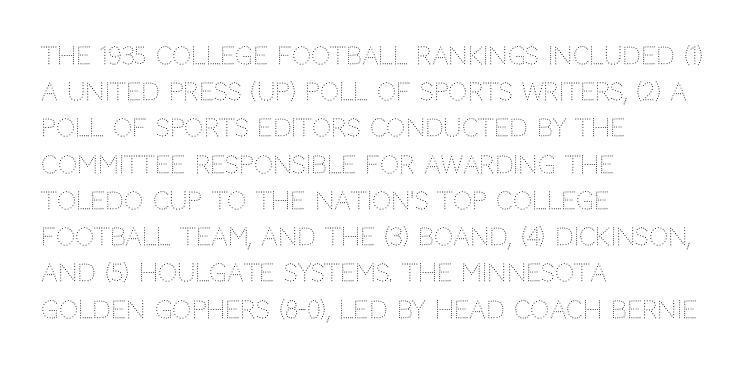
The image shows 24 px text type, upright; set left-aligned, normal line spacing (1.51x), normal letter spacing, not underlined.
